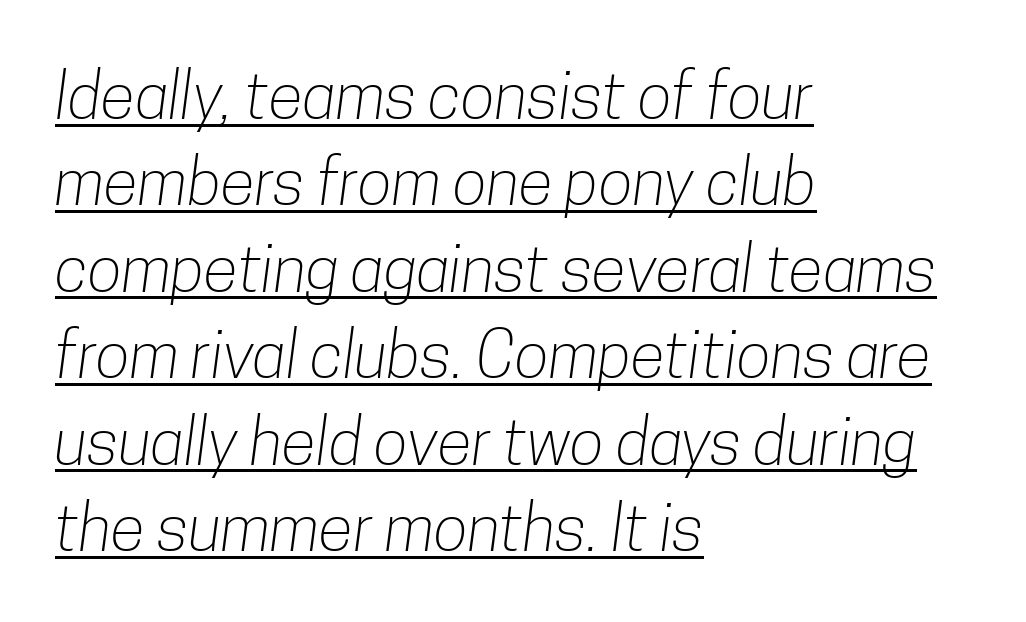
Q: Is the text bold? A: No.
Q: Is the typeface a serif or a sans-serif typeface? A: Sans-serif.
Q: Is the text underlined? A: Yes.
Q: How is the paragraph aligned? A: Left-aligned.
Q: Is the spacing between letters normal or unusually wide? A: Normal.
Q: Is the spacing between lines tight, normal or loose? A: Normal.
Q: Width (condensed, normal, or wide)? A: Condensed.
Q: Stroke contrast? A: Low.
Q: x-height? A: Medium.
Q: Monospaced? A: No.
